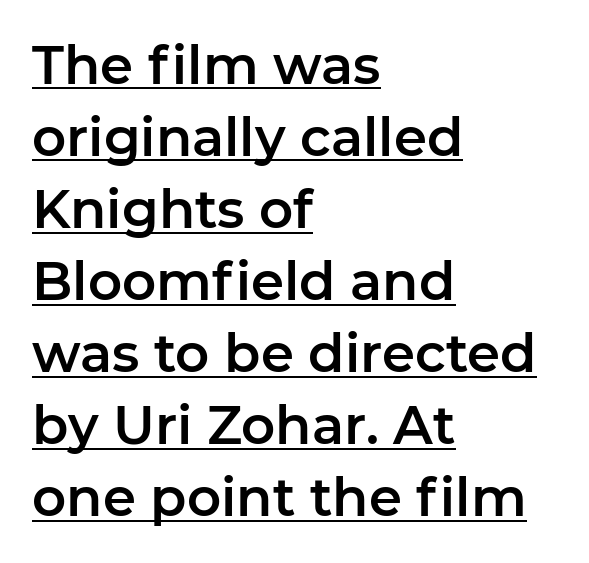
The image shows 53 px sans-serif type, upright; set left-aligned, normal line spacing (1.36x), normal letter spacing, underlined; low stroke contrast and a medium x-height.
